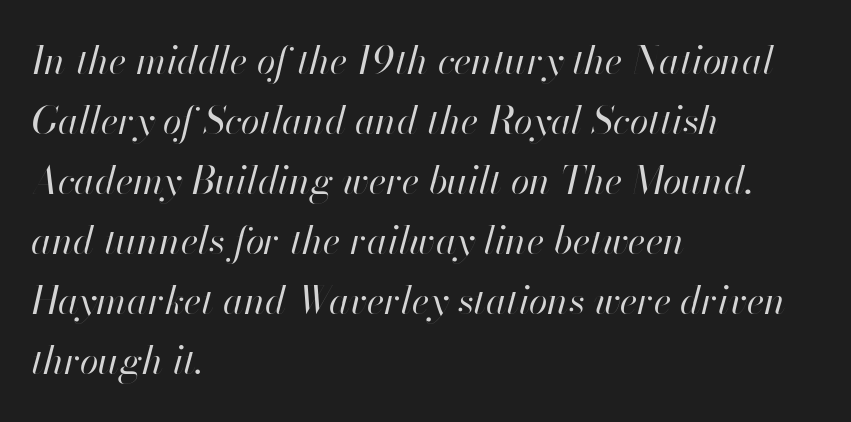
The image shows 38 px regular-weight type, italic (leaning right); set left-aligned, normal line spacing (1.58x), normal letter spacing, not underlined; high stroke contrast and a small x-height.
